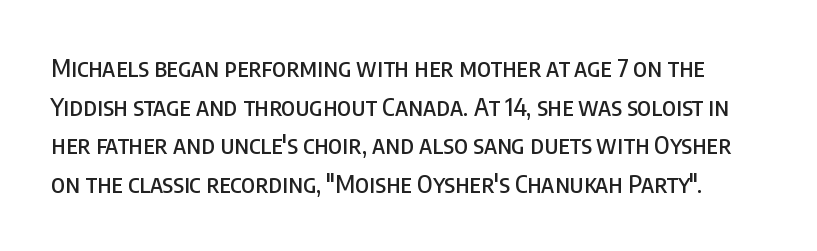
Q: Is the text italic (slanted)? A: No, it is upright.
Q: Is the text underlined? A: No.
Q: Is the spacing between letters normal or unusually wide? A: Normal.
Q: Is the spacing between lines tight, normal or loose? A: Normal.
